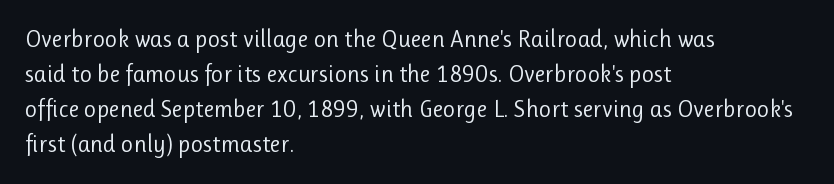
Q: Is the text bold? A: No.
Q: Is the text italic (slanted)? A: No, it is upright.
Q: Is the text underlined? A: No.
Q: How is the paragraph aligned? A: Left-aligned.
Q: Is the spacing between letters normal or unusually wide? A: Normal.
Q: Is the spacing between lines tight, normal or loose? A: Normal.
